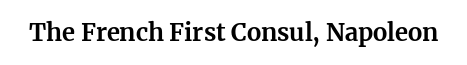
The image shows 24 px bold type, upright; set normal letter spacing, not underlined.
